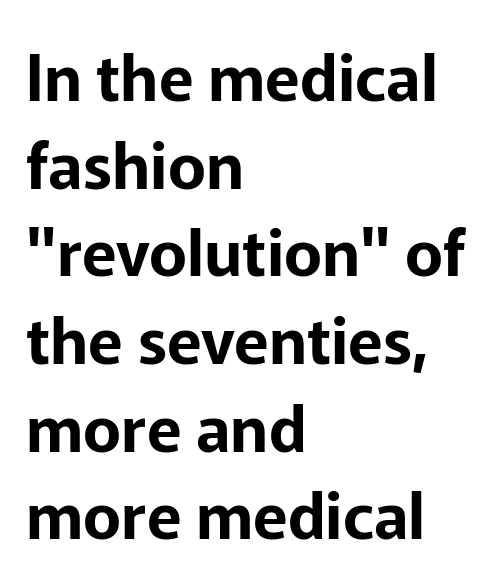
The image shows 64 px sans-serif type, upright; set left-aligned, normal line spacing (1.37x), normal letter spacing, not underlined; low stroke contrast and a medium x-height.
